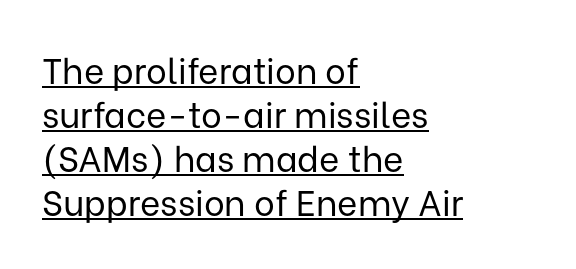
The lettering is marked with a stroke running underneath it. Is this a fixed-width face? No — the glyphs have proportional, varying widths. The typeface chosen for these lines omits serifs. If you drew a line through each stem, it would be perfectly vertical. The weight would be labelled regular, book, light, or lighter still. The type is set solid horizontally, with unmodified tracking.
